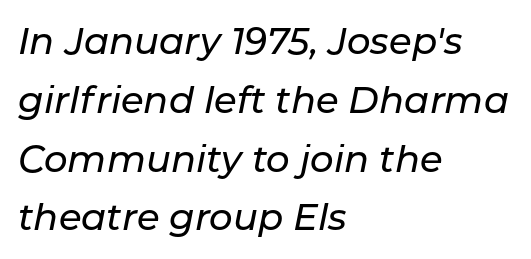
The image shows 37 px text type, italic (leaning right); set left-aligned, normal line spacing (1.59x), normal letter spacing, not underlined; low stroke contrast and a medium x-height.
